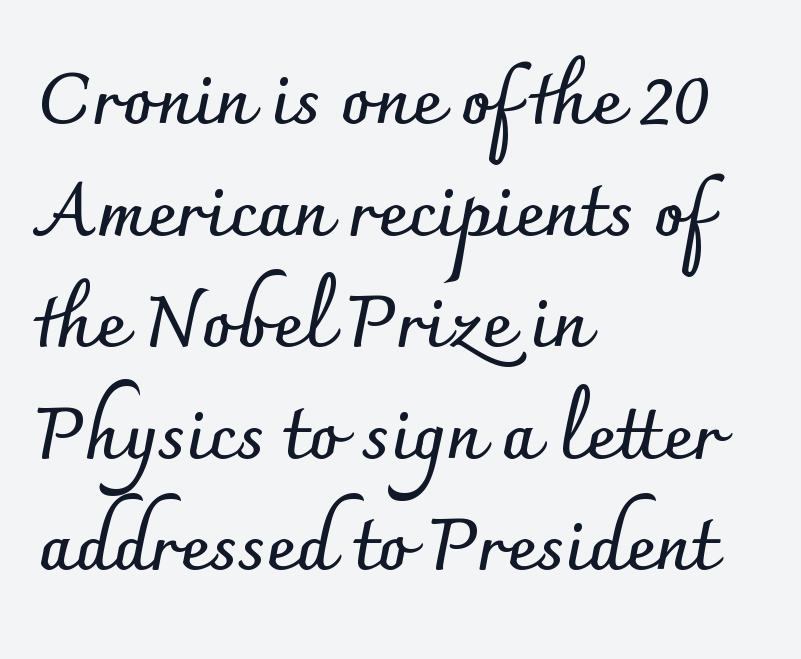
The image shows 72 px semibold sans-serif type; set left-aligned, normal line spacing (1.55x), normal letter spacing, not underlined; low stroke contrast and a small x-height.
